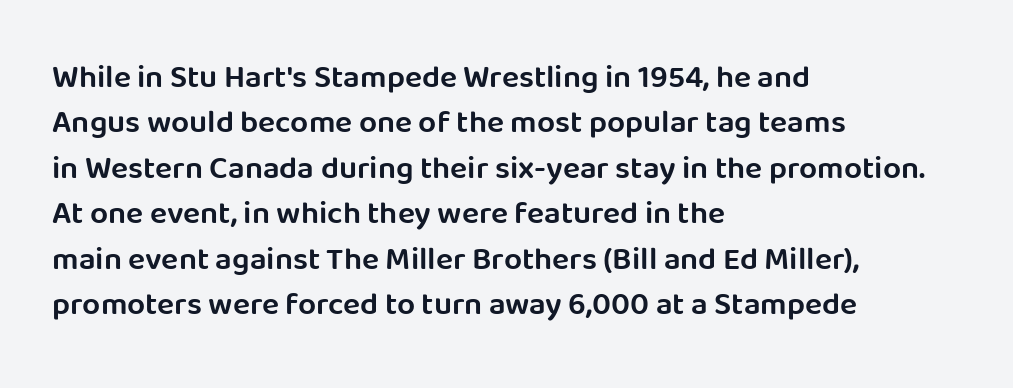
{"serif": "no", "italic": "no", "bold": "semi", "weight": "semibold", "width": "normal", "stroke_contrast": "low", "x_height": "large", "monospaced": "no", "underline": "no", "align": "left", "line_spacing": "normal", "line_spacing_ratio": 1.42, "letter_spacing": "normal", "letter_spacing_em": 0.0, "glyph_px": 32}
